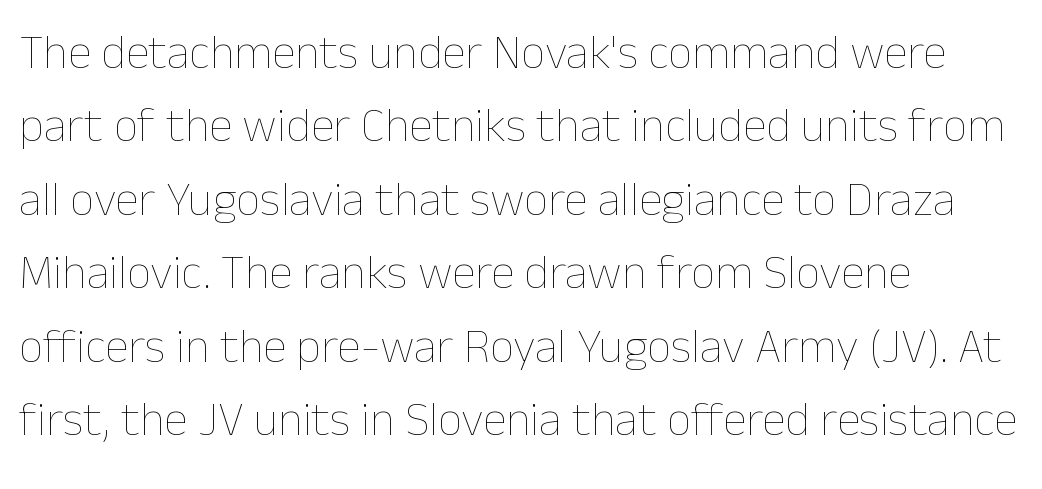
Q: Is the text bold? A: No.
Q: Is the text italic (slanted)? A: No, it is upright.
Q: Is the text underlined? A: No.
Q: How is the paragraph aligned? A: Left-aligned.
Q: Is the spacing between letters normal or unusually wide? A: Normal.
Q: Is the spacing between lines tight, normal or loose? A: Normal.
Q: Width (condensed, normal, or wide)? A: Normal.
Q: Stroke contrast? A: Low.
Q: x-height? A: Medium.
Q: Monospaced? A: No.
